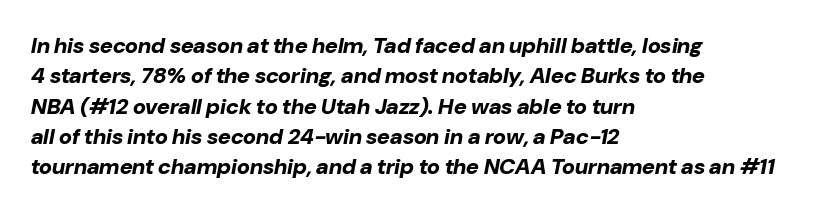
Beneath every word, the page is bare. Emphasis-style slanted type is in use. Vertical spacing — default. Line beginnings align vertically; line endings do not.
